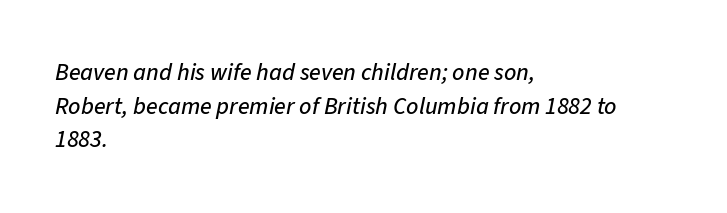
Q: Is the text italic (slanted)? A: Yes, it leans right by about 11 degrees.
Q: Is the text underlined? A: No.
Q: How is the paragraph aligned? A: Left-aligned.
Q: Is the spacing between letters normal or unusually wide? A: Normal.
Q: Is the spacing between lines tight, normal or loose? A: Normal.
